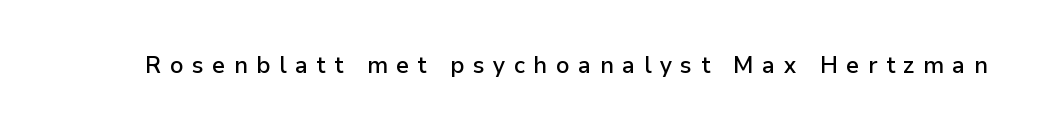
Letters rest on an invisible, unmarked baseline. Characters follow at a spacing far wider than the type designer built in. This is moderately heavy type, rendered in semibold. The font's upright variant was chosen for this text.
